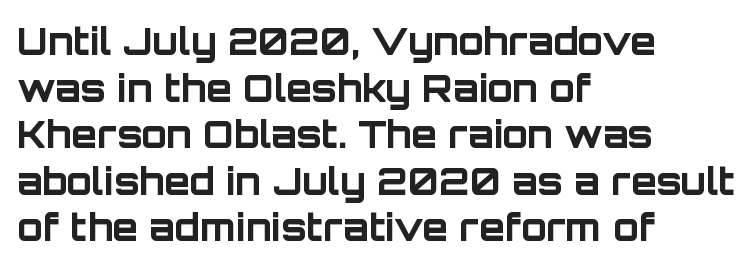
Heavy, bold letterforms. It's the straight-up-and-down kind of type. Every row of glyphs begins at an identical x-position on the left. Line spacing here is normal. Check under the words: just untouched page. Typographically, this falls in the sans-serif category.
